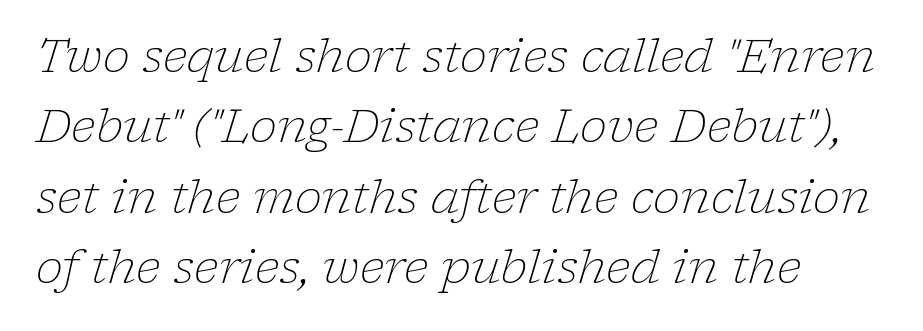
The letterforms sit at book weight or below. Is this a fixed-width face? No — the glyphs have proportional, varying widths. The paragraph has a hard left edge and a soft right edge. You can tell from the footed stems that serif type was used.
